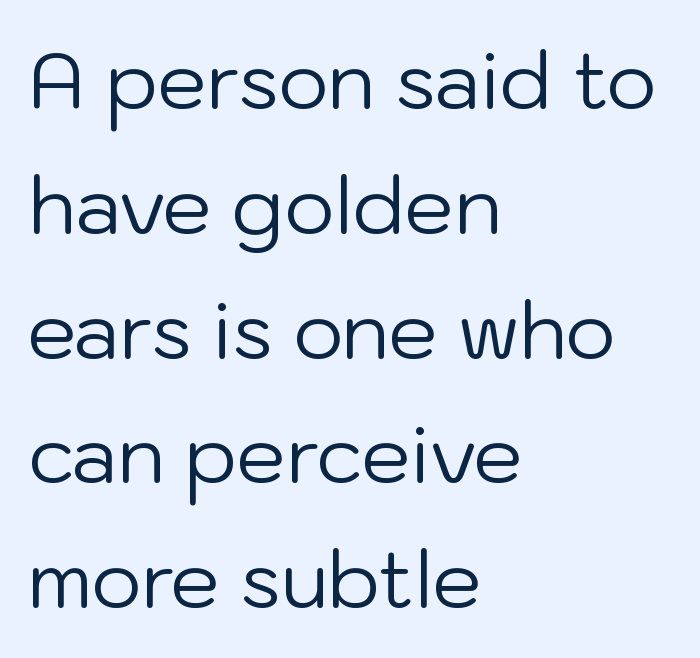
The image shows 78 px regular-weight sans-serif type, upright; set left-aligned, normal line spacing (1.6x), normal letter spacing, not underlined; low stroke contrast and a medium x-height.
